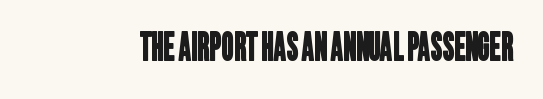
{"serif": "no", "width": "condensed", "stroke_contrast": "low", "x_height": "large", "monospaced": "no", "underline": "no", "letter_spacing": "normal", "letter_spacing_em": 0.0, "glyph_px": 38}
